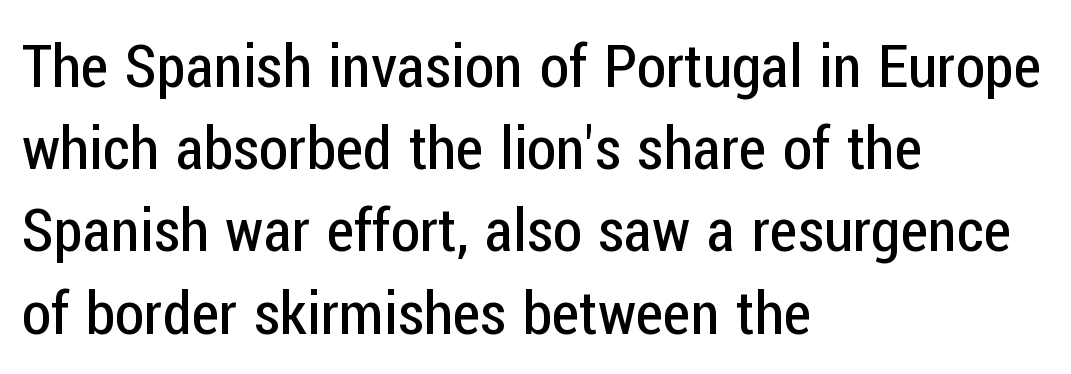
Q: Is the text bold? A: No.
Q: Is the text italic (slanted)? A: No, it is upright.
Q: Is the typeface a serif or a sans-serif typeface? A: Sans-serif.
Q: Is the text underlined? A: No.
Q: How is the paragraph aligned? A: Left-aligned.
Q: Is the spacing between letters normal or unusually wide? A: Normal.
Q: Is the spacing between lines tight, normal or loose? A: Normal.
Q: Width (condensed, normal, or wide)? A: Condensed.
Q: Stroke contrast? A: Low.
Q: x-height? A: Medium.
Q: Monospaced? A: No.
